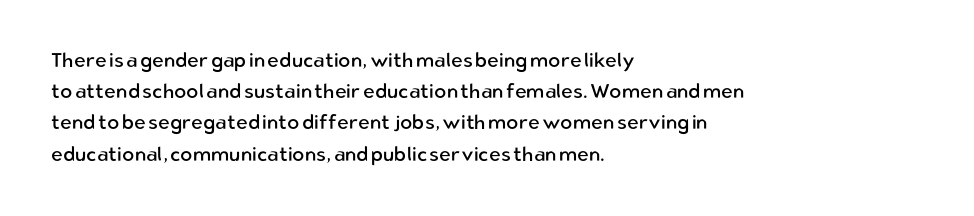
{"italic": "no", "bold": "no", "underline": "no", "align": "left", "line_spacing": "normal", "line_spacing_ratio": 1.56, "letter_spacing": "normal", "letter_spacing_em": 0.0, "glyph_px": 20}
